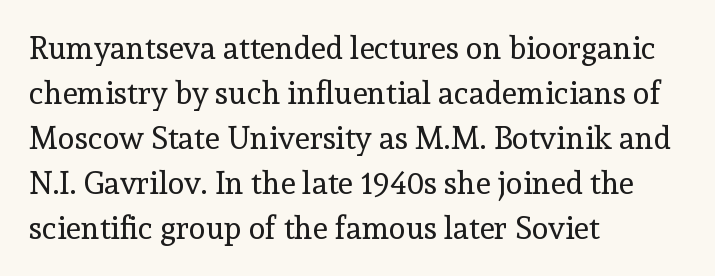
Q: Is the text bold? A: No.
Q: Is the text italic (slanted)? A: No, it is upright.
Q: Is the typeface a serif or a sans-serif typeface? A: Serif.
Q: Is the text underlined? A: No.
Q: How is the paragraph aligned? A: Left-aligned.
Q: Is the spacing between letters normal or unusually wide? A: Normal.
Q: Is the spacing between lines tight, normal or loose? A: Normal.
Q: Width (condensed, normal, or wide)? A: Normal.
Q: x-height? A: Medium.
Q: Monospaced? A: No.
